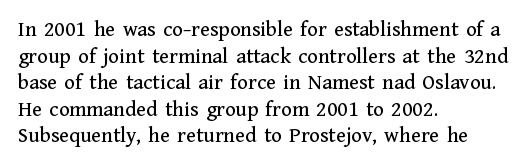
Q: Is the text italic (slanted)? A: No, it is upright.
Q: Is the text underlined? A: No.
Q: How is the paragraph aligned? A: Left-aligned.
Q: Is the spacing between letters normal or unusually wide? A: Normal.
